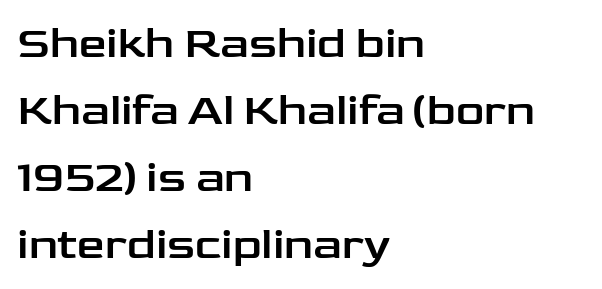
The lettering holds an erect, upright posture throughout. Default kerning and tracking; the words read as compact shapes. Varying glyph widths throughout — classic text-font behaviour. The space between consecutive lines is moderate.
